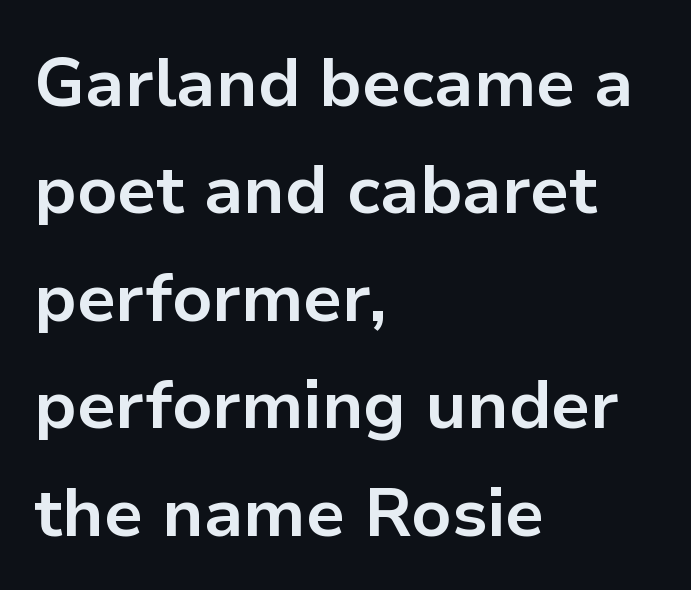
Italic: no, the glyphs are upright roman. The letterforms sit shoulder to shoulder at normal distance. Leading: standard. You can tell from the bare stems that sans-serif type was used. Just letters on the line, the space beneath them empty.
